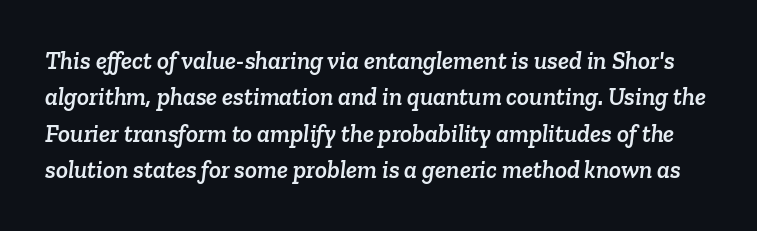
The image shows 25 px text type; set normal line spacing (1.46x), normal letter spacing, not underlined.
